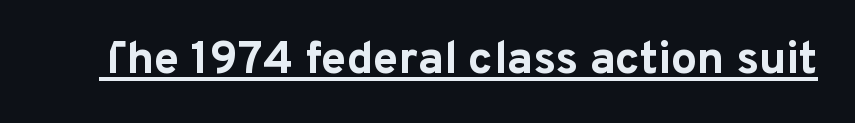
{"serif": "no", "italic": "no", "bold": "yes", "weight": "bold", "width": "normal", "stroke_contrast": "low", "x_height": "medium", "monospaced": "no", "underline": "yes", "letter_spacing": "normal", "letter_spacing_em": 0.0, "glyph_px": 46}
